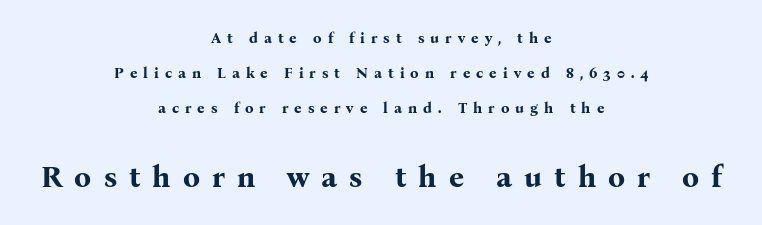
Q: Is the text bold? A: Yes.
Q: Is the text italic (slanted)? A: No, it is upright.
Q: Is the typeface a serif or a sans-serif typeface? A: Serif.
Q: Is the text underlined? A: No.
Q: How is the paragraph aligned? A: Centered.
Q: Is the spacing between letters normal or unusually wide? A: Unusually wide.
Q: Is the spacing between lines tight, normal or loose? A: Loose.
Q: Which block of text is set in a larger size, the first (top) or the second (bottom)? A: The second (bottom) one.
Q: Width (condensed, normal, or wide)? A: Normal.
Q: Stroke contrast? A: Medium.
Q: x-height? A: Medium.
Q: Monospaced? A: No.
